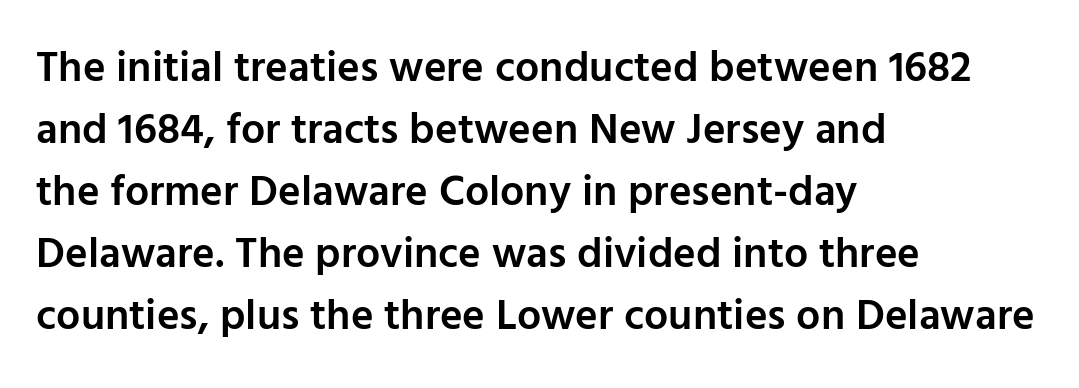
The image shows 43 px semibold sans-serif type, upright; set left-aligned, normal line spacing (1.44x), normal letter spacing, not underlined; low stroke contrast and a medium x-height.
